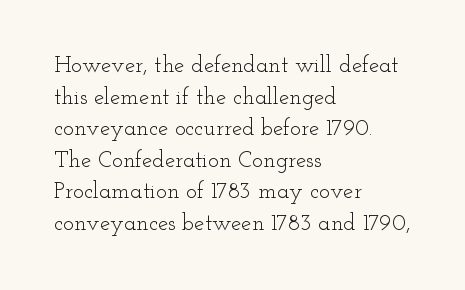
{"italic": "no", "bold": "no", "underline": "no", "align": "left", "line_spacing": "normal", "line_spacing_ratio": 1.37, "letter_spacing": "normal", "letter_spacing_em": 0.0, "glyph_px": 23}
